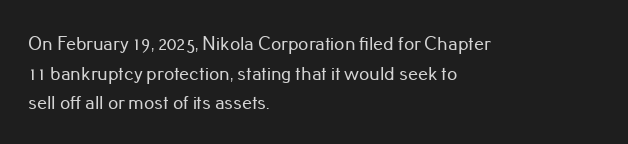
{"italic": "no", "underline": "no", "align": "left", "line_spacing": "normal", "line_spacing_ratio": 1.48, "letter_spacing": "normal", "letter_spacing_em": 0.0, "glyph_px": 20}
